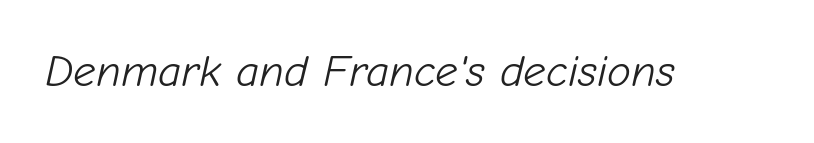
Q: Is the text bold? A: No.
Q: Is the text italic (slanted)? A: Yes, it leans right by about 12 degrees.
Q: Is the text underlined? A: No.
Q: Is the spacing between letters normal or unusually wide? A: Normal.
Q: Width (condensed, normal, or wide)? A: Normal.
Q: Stroke contrast? A: Low.
Q: x-height? A: Medium.
Q: Monospaced? A: No.
